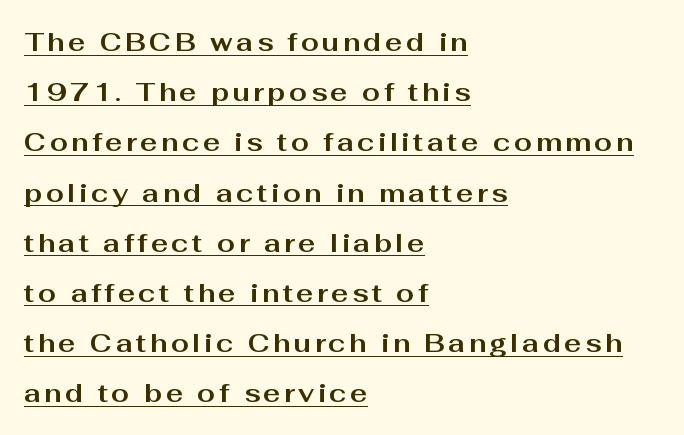
Loosely led — the rows are spread out. These characters rest on top of a visible drawn line. Ascenders rise straight up at ninety degrees. The passage shown is emphatically bold. The text block is weighted toward the left margin, trailing off unevenly rightward.
